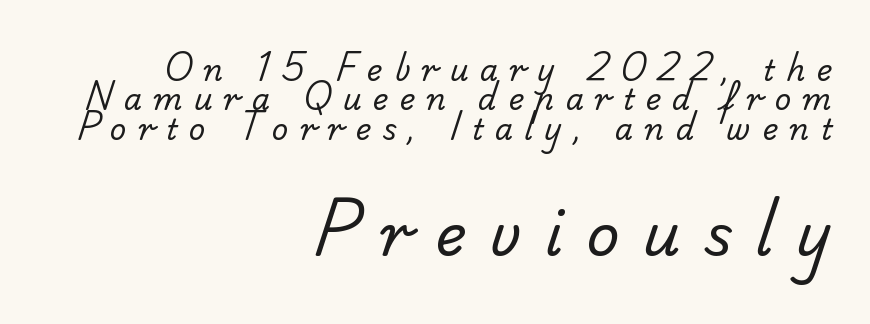
{"serif": "no", "bold": "no", "weight": "regular", "width": "normal", "stroke_contrast": "low", "x_height": "small", "monospaced": "no", "underline": "no", "align": "right", "line_spacing": "tight", "line_spacing_ratio": 1.01, "letter_spacing": "wide", "letter_spacing_em": 0.4, "larger_block": "second", "size_ratio": 2.0, "glyph_px": 58}
